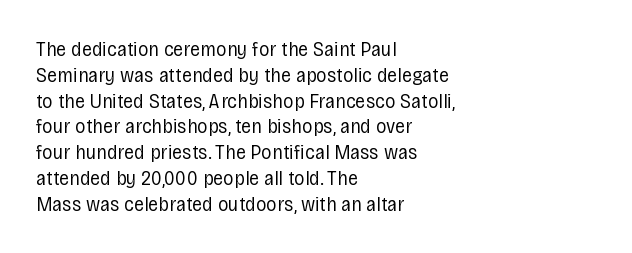
{"italic": "no", "bold": "no", "underline": "no", "align": "left", "line_spacing_ratio": 1.23, "letter_spacing": "normal", "letter_spacing_em": 0.0, "glyph_px": 21}
